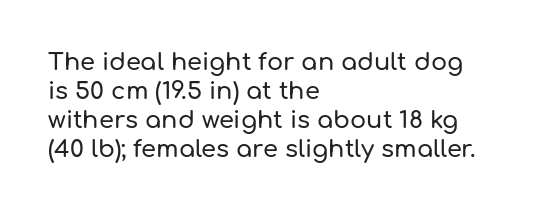
The area under the type is left untouched. Is the block centered? No — it sits flush against the left margin. Default kerning and tracking; the words read as compact shapes. Is there any slant? The stems are plumb.
